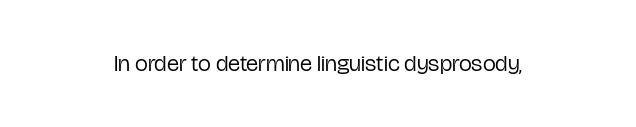
The image shows 23 px text type, upright; set normal letter spacing, not underlined.
